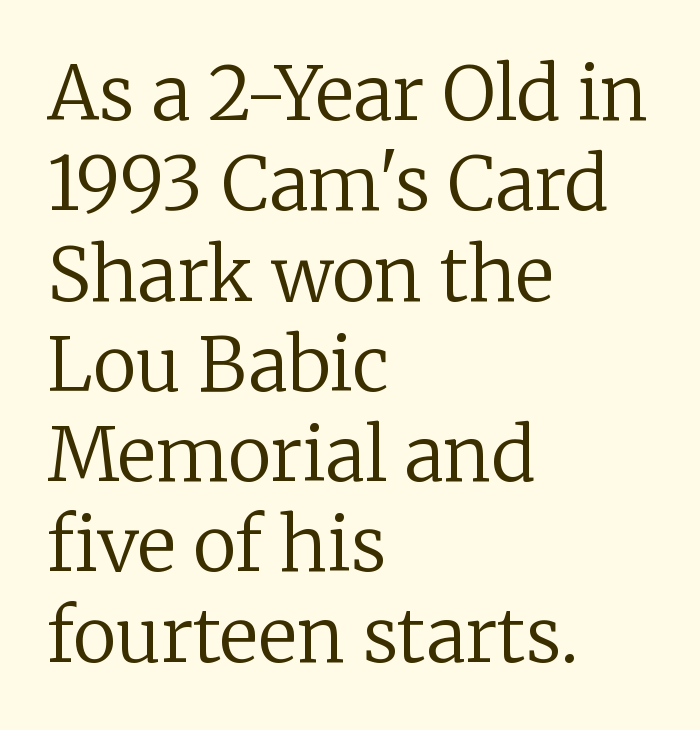
Q: Is the text bold? A: No.
Q: Is the text italic (slanted)? A: No, it is upright.
Q: Is the typeface a serif or a sans-serif typeface? A: Serif.
Q: Is the text underlined? A: No.
Q: How is the paragraph aligned? A: Left-aligned.
Q: Is the spacing between letters normal or unusually wide? A: Normal.
Q: Width (condensed, normal, or wide)? A: Normal.
Q: Stroke contrast? A: Low.
Q: x-height? A: Medium.
Q: Monospaced? A: No.
